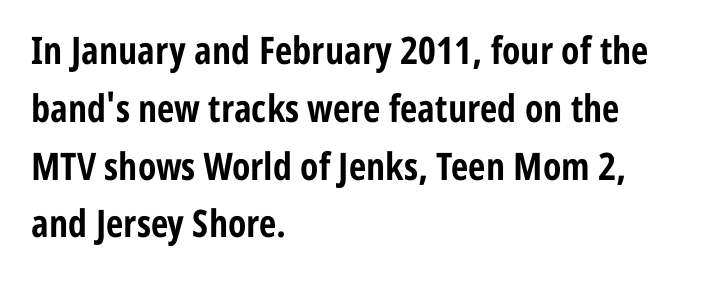
The image shows 38 px bold, condensed sans-serif type, upright; set left-aligned, normal line spacing (1.52x), normal letter spacing, not underlined; low stroke contrast and a medium x-height.
